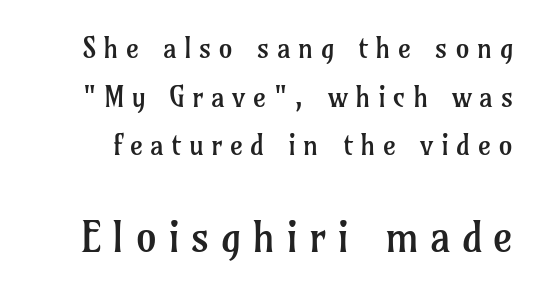
The image shows 42 px regular-weight serif type, upright; set line spacing 1.74x, unusually wide letter spacing (+0.26 em), not underlined; the second (bottom) block is 1.5x larger; low stroke contrast and a medium x-height.
